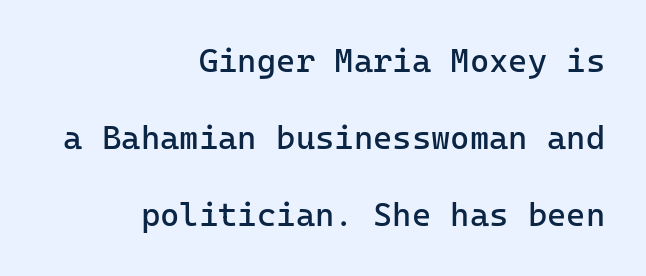
The image shows 33 px regular-weight sans-serif type, upright, monospaced; set right-aligned, loose line spacing (2.34x), normal letter spacing, not underlined; low stroke contrast and a medium x-height.
